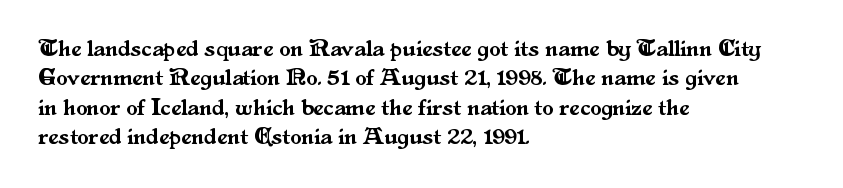
One-word summary of the alignment: left. Posture: vertical. The tracking reads as untouched default to a designer's eye. Each row of text sits above clean, open space. Does the leading feel generous? No, just average.
